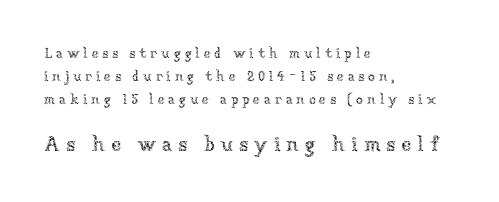
The image shows 21 px text type, upright; set left-aligned, normal line spacing (1.66x), unusually wide letter spacing (+0.27 em), not underlined; the second (bottom) block is 1.5x larger.
